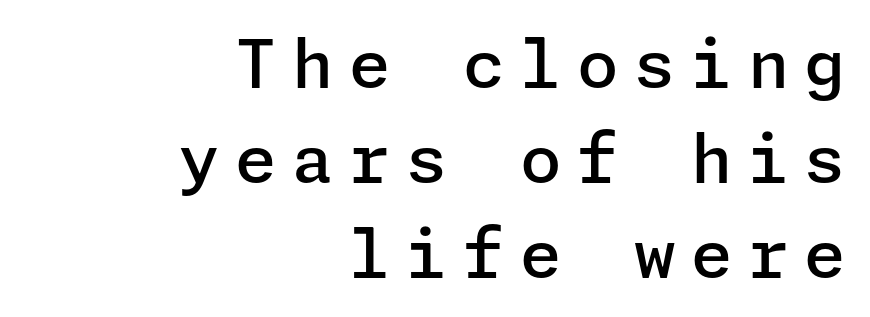
Q: Is the text bold? A: Semi-bold.
Q: Is the text italic (slanted)? A: No, it is upright.
Q: Is the typeface a serif or a sans-serif typeface? A: Sans-serif.
Q: Is the text underlined? A: No.
Q: How is the paragraph aligned? A: Right-aligned.
Q: Is the spacing between letters normal or unusually wide? A: Unusually wide.
Q: Is the spacing between lines tight, normal or loose? A: Normal.
Q: Width (condensed, normal, or wide)? A: Normal.
Q: Stroke contrast? A: Low.
Q: x-height? A: Medium.
